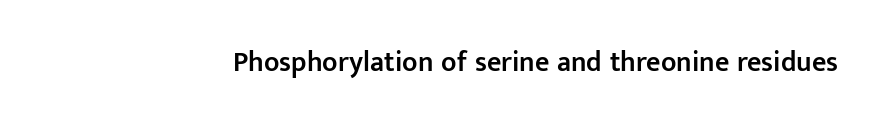
{"serif": "no", "italic": "no", "bold": "semi", "weight": "semibold", "width": "normal", "stroke_contrast": "low", "x_height": "medium", "monospaced": "no", "underline": "no", "letter_spacing": "normal", "letter_spacing_em": 0.0, "glyph_px": 28}
